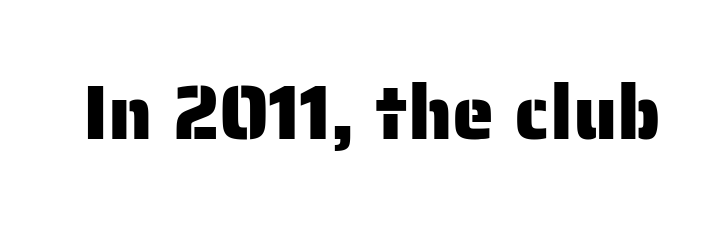
{"serif": "no", "italic": "no", "width": "normal", "stroke_contrast": "low", "x_height": "medium", "monospaced": "no", "underline": "no", "letter_spacing": "normal", "letter_spacing_em": 0.0, "glyph_px": 76}
